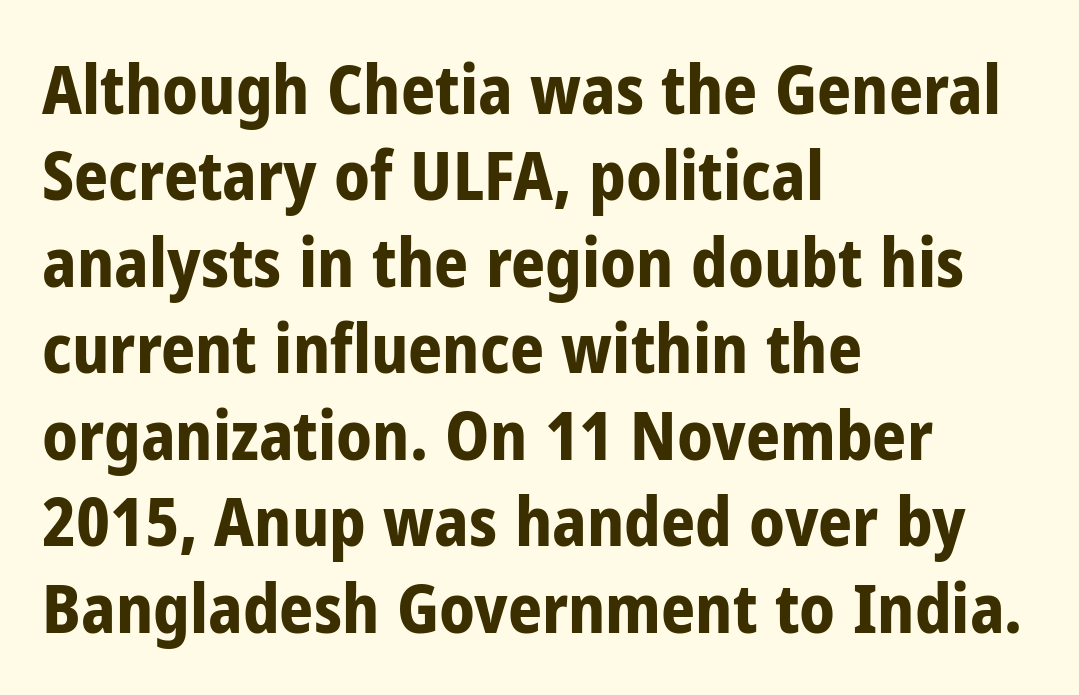
The image shows 67 px bold, condensed sans-serif type, upright; set left-aligned, normal line spacing (1.29x), normal letter spacing, not underlined; low stroke contrast and a medium x-height.
